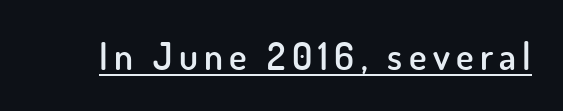
Q: Is the text bold? A: Semi-bold.
Q: Is the text italic (slanted)? A: No, it is upright.
Q: Is the typeface a serif or a sans-serif typeface? A: Sans-serif.
Q: Is the text underlined? A: Yes.
Q: Width (condensed, normal, or wide)? A: Normal.
Q: Stroke contrast? A: Low.
Q: x-height? A: Small.
Q: Monospaced? A: No.
